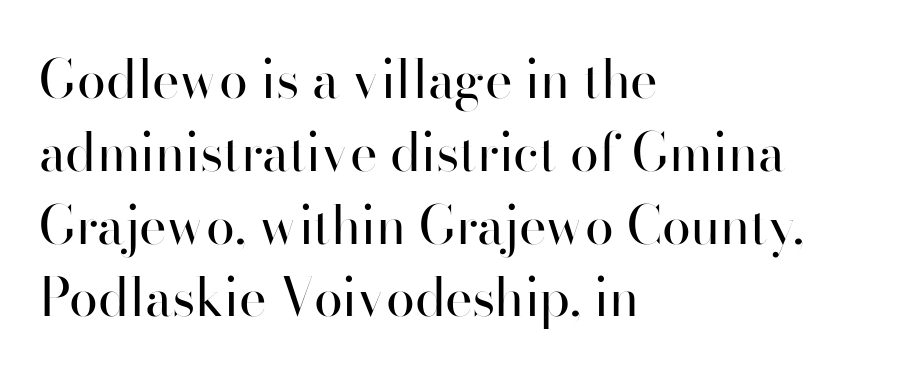
Q: Is the text bold? A: No.
Q: Is the text italic (slanted)? A: No, it is upright.
Q: Is the typeface a serif or a sans-serif typeface? A: Sans-serif.
Q: Is the text underlined? A: No.
Q: How is the paragraph aligned? A: Left-aligned.
Q: Is the spacing between letters normal or unusually wide? A: Normal.
Q: Is the spacing between lines tight, normal or loose? A: Normal.
Q: Width (condensed, normal, or wide)? A: Normal.
Q: Stroke contrast? A: High.
Q: x-height? A: Small.
Q: Monospaced? A: No.
